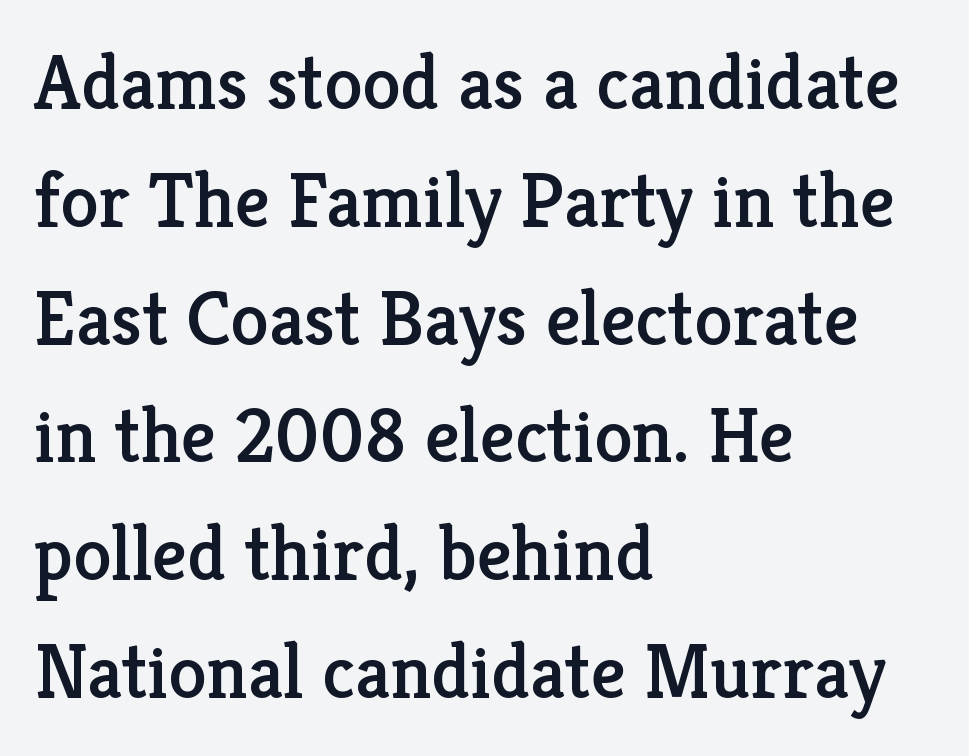
{"serif": "yes", "italic": "no", "width": "normal", "stroke_contrast": "low", "x_height": "medium", "monospaced": "no", "underline": "no", "align": "left", "line_spacing": "normal", "line_spacing_ratio": 1.53, "letter_spacing": "normal", "letter_spacing_em": 0.0, "glyph_px": 77}
